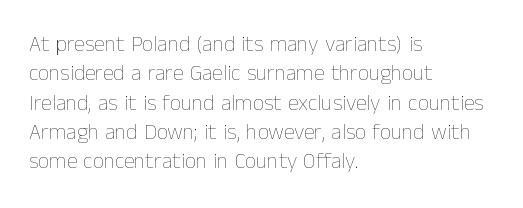
The image shows 22 px text type, upright; set left-aligned, normal line spacing (1.33x), normal letter spacing, not underlined.
